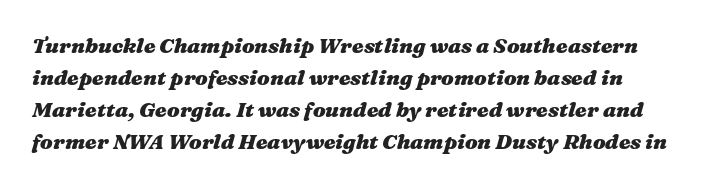
The image shows 21 px bold type, italic (leaning right); set normal line spacing (1.52x), normal letter spacing, not underlined.
